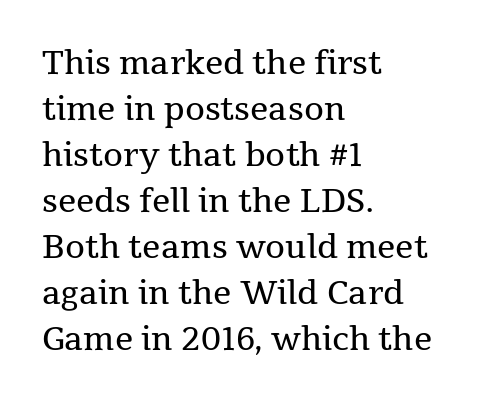
The face used here is proportionally spaced, like ordinary book or web type. Layout note: lines flush left. Reading down the column, the eye jumps a familiar distance to each next line. The line texture is even and compact thanks to regular tracking.
